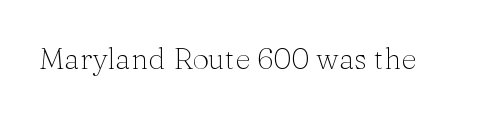
Regarding serifs, this sample has them. Check the space under the baseline: it is left empty. Style check: upright. Stems here are at most as thick as an everyday book face.
